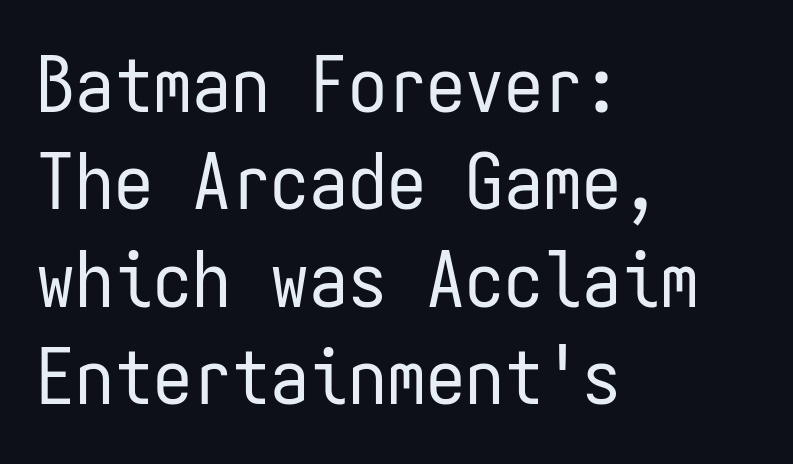
{"serif": "no", "italic": "no", "bold": "no", "weight": "regular", "width": "condensed", "stroke_contrast": "low", "x_height": "medium", "monospaced": "yes", "underline": "no", "align": "left", "line_spacing": "normal", "line_spacing_ratio": 1.25, "letter_spacing": "normal", "letter_spacing_em": 0.0, "glyph_px": 78}
